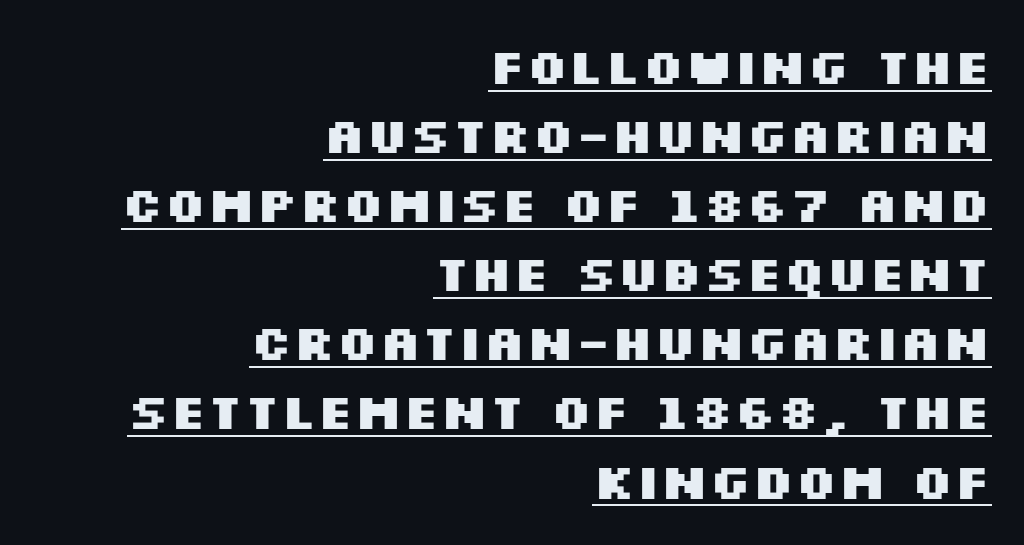
Q: Is the text bold? A: Yes.
Q: Is the text italic (slanted)? A: No, it is upright.
Q: Is the typeface a serif or a sans-serif typeface? A: Sans-serif.
Q: Is the text underlined? A: Yes.
Q: How is the paragraph aligned? A: Right-aligned.
Q: Is the spacing between letters normal or unusually wide? A: Normal.
Q: Is the spacing between lines tight, normal or loose? A: Normal.
Q: Width (condensed, normal, or wide)? A: Wide.
Q: Stroke contrast? A: Medium.
Q: x-height? A: Large.
Q: Monospaced? A: No.
